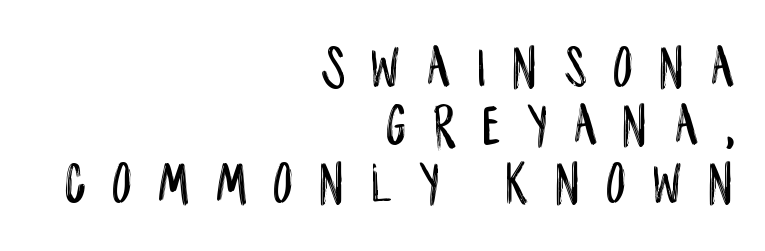
The image shows 60 px condensed sans-serif type, upright; set right-aligned, tight line spacing (0.97x), unusually wide letter spacing (+0.45 em), not underlined; low stroke contrast and a large x-height.
